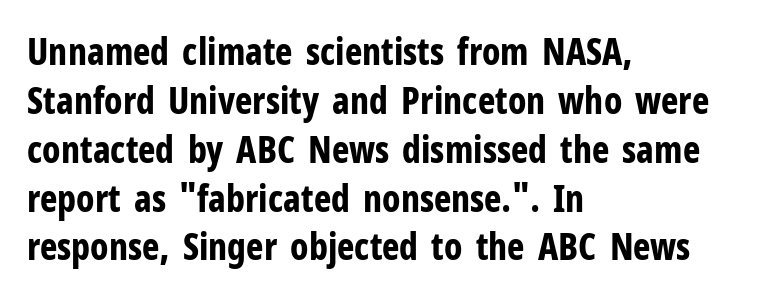
The image shows 37 px bold, condensed sans-serif type, upright; set left-aligned, normal line spacing (1.32x), normal letter spacing, not underlined; low stroke contrast and a medium x-height.
